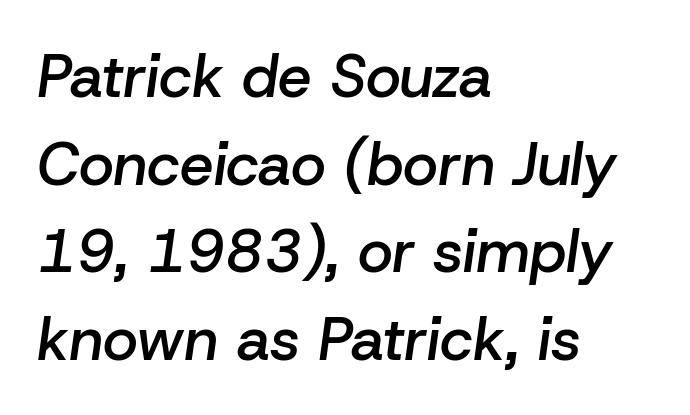
The image shows 60 px semibold type, italic (leaning right); set left-aligned, normal line spacing (1.46x), normal letter spacing, not underlined; low stroke contrast and a medium x-height.
